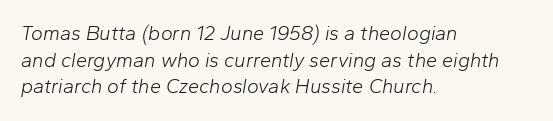
The image shows 20 px text type, italic (leaning right); set left-aligned, normal line spacing (1.33x), normal letter spacing, not underlined.
